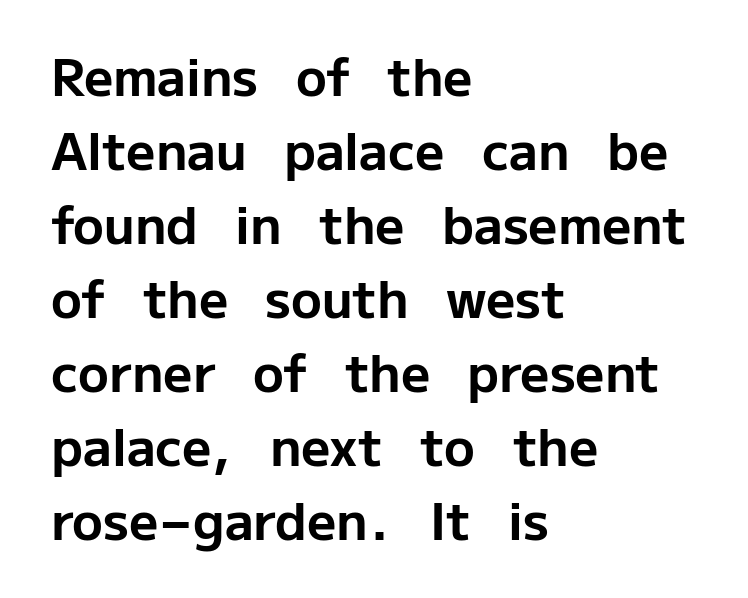
If you drew a line through each stem, it would be perfectly vertical. The baseline area is clear. Short note: letters normally spaced. Summary of weight: heavy, a full bold. The rag falls on the right side of this text block.
